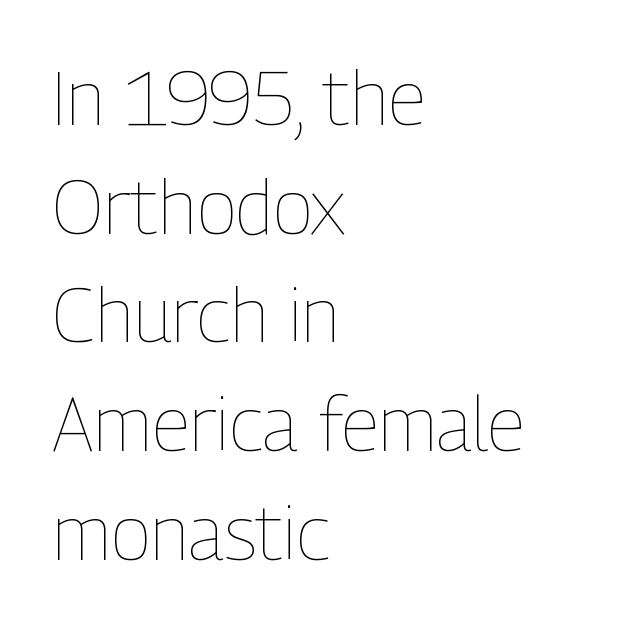
Vertical stems look standard width or narrower in stroke. A roman cut, with each character standing at attention. Varying glyph widths throughout — classic text-font behaviour. How are the letters spaced? Ordinarily, with no added tracking. The passage shown stacks its lines at a standard gap.
